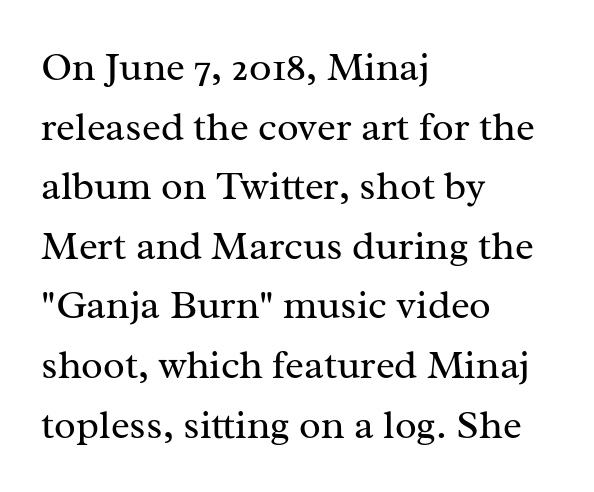
The image shows 40 px regular-weight serif type, upright; set left-aligned, normal line spacing (1.49x), normal letter spacing, not underlined; medium stroke contrast and a medium x-height.
